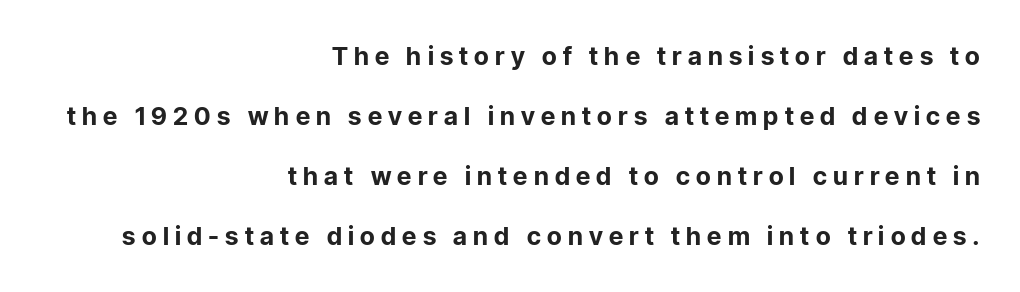
{"italic": "no", "bold": "yes", "underline": "no", "align": "right", "line_spacing": "loose", "line_spacing_ratio": 2.4, "letter_spacing": "wide", "letter_spacing_em": 0.25, "glyph_px": 25}
